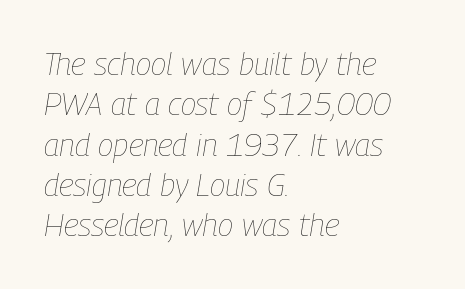
Anything drawn beneath the words? Only blank space. Heft: none added — not bold. Every row of glyphs begins at an identical x-position on the left. Looks like regular typesetting: each glyph gets only the width it needs. In terms of letterspacing, this is plain default setting. Slanted lettering throughout.
